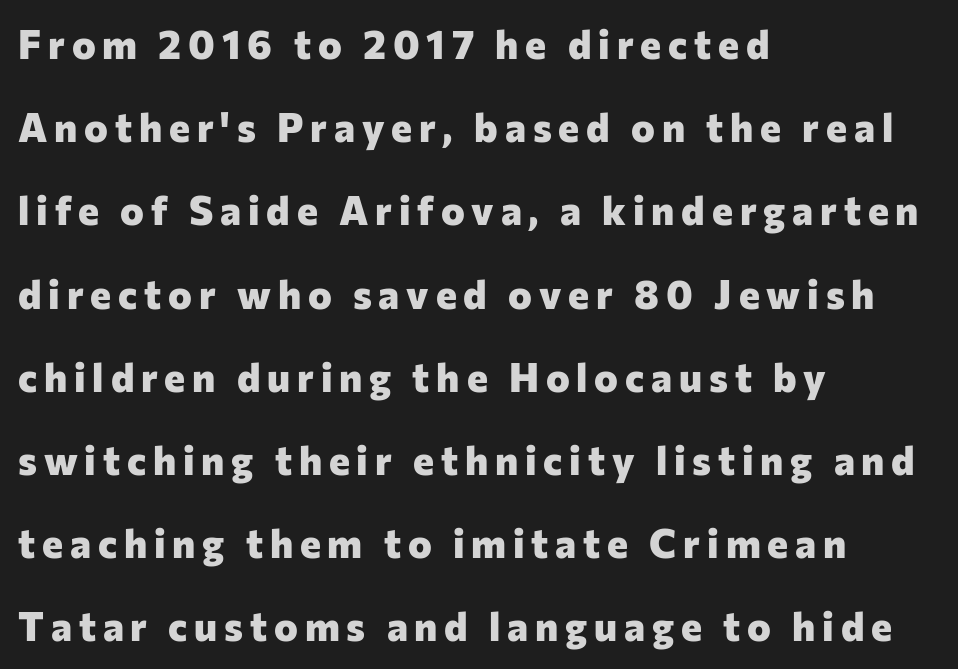
Decoration check: the copy has no underline. You can tell from the bare stems that sans-serif type was used. Character widths vary here, with narrow letters taking less room than wide ones. As a designer I'd log this as weight 700, bold.
